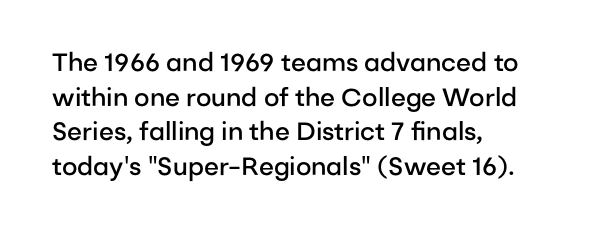
Q: Is the text bold? A: Semi-bold.
Q: Is the text italic (slanted)? A: No, it is upright.
Q: Is the text underlined? A: No.
Q: How is the paragraph aligned? A: Left-aligned.
Q: Is the spacing between letters normal or unusually wide? A: Normal.
Q: Is the spacing between lines tight, normal or loose? A: Normal.
